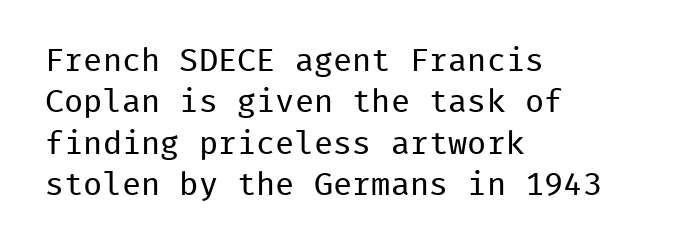
Q: Is the text bold? A: No.
Q: Is the text italic (slanted)? A: No, it is upright.
Q: Is the typeface a serif or a sans-serif typeface? A: Sans-serif.
Q: Is the text underlined? A: No.
Q: How is the paragraph aligned? A: Left-aligned.
Q: Is the spacing between letters normal or unusually wide? A: Normal.
Q: Is the spacing between lines tight, normal or loose? A: Normal.
Q: Width (condensed, normal, or wide)? A: Normal.
Q: Stroke contrast? A: Low.
Q: x-height? A: Medium.
Q: Monospaced? A: Yes.
